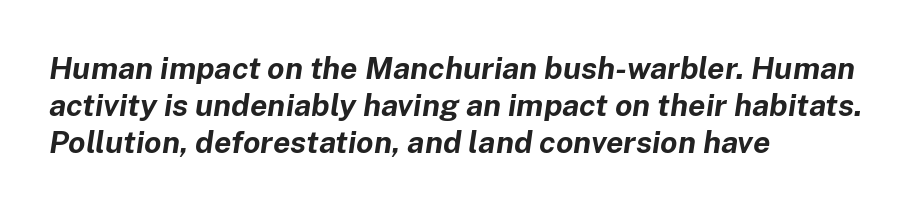
Q: Is the text bold? A: Yes.
Q: Is the text italic (slanted)? A: Yes, it leans right by about 8 degrees.
Q: Is the text underlined? A: No.
Q: How is the paragraph aligned? A: Left-aligned.
Q: Is the spacing between letters normal or unusually wide? A: Normal.
Q: Width (condensed, normal, or wide)? A: Normal.
Q: Stroke contrast? A: Low.
Q: x-height? A: Medium.
Q: Monospaced? A: No.
